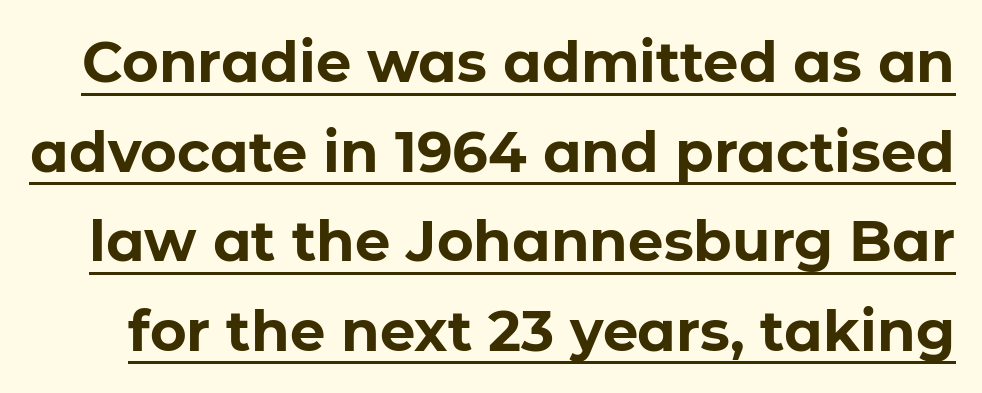
Check the space under the baseline: a stroke is drawn there. Looks like regular typesetting: each glyph gets only the width it needs. In terms of leading, this rendering sits right in the middle. The type family on display is of the sans-serif kind. Words appear dense and cohesive because spacing is normal.
